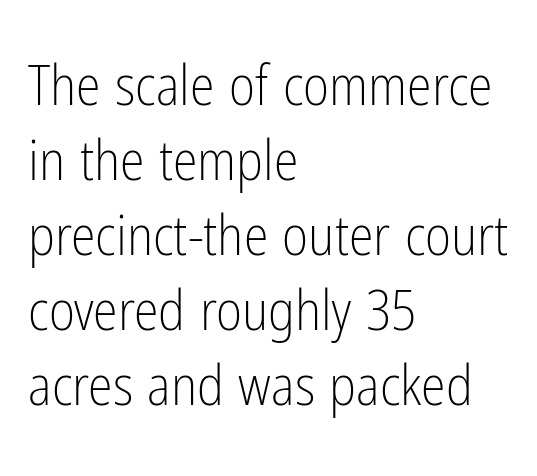
Notice how the passage keeps a crisp vertical edge on the left only. I'd call this a sans setting — the letters go barefoot. No letter is thick-stroked: the sample isn't bold. The words here are not underlined.
